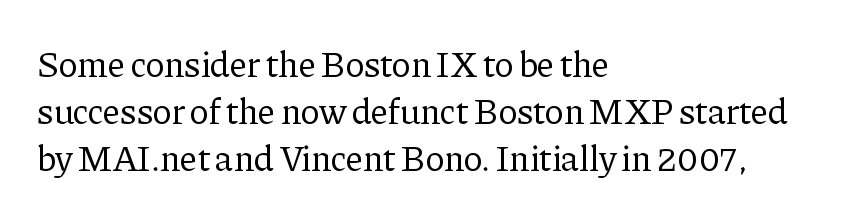
Q: Is the text bold? A: No.
Q: Is the text italic (slanted)? A: No, it is upright.
Q: Is the typeface a serif or a sans-serif typeface? A: Serif.
Q: Is the text underlined? A: No.
Q: How is the paragraph aligned? A: Left-aligned.
Q: Is the spacing between letters normal or unusually wide? A: Normal.
Q: Is the spacing between lines tight, normal or loose? A: Normal.
Q: Width (condensed, normal, or wide)? A: Normal.
Q: Stroke contrast? A: Low.
Q: x-height? A: Medium.
Q: Monospaced? A: No.
